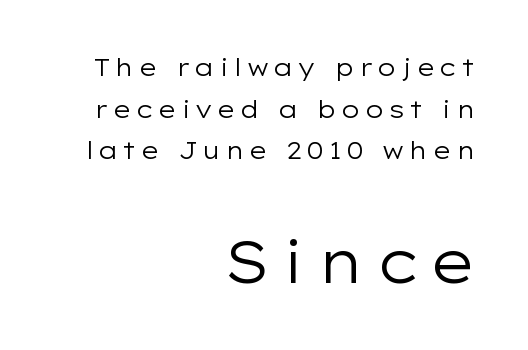
The image shows 59 px regular-weight, wide sans-serif type, upright; set right-aligned, line spacing 1.73x, not underlined; the second (bottom) block is 2.46x larger; low stroke contrast and a medium x-height.
